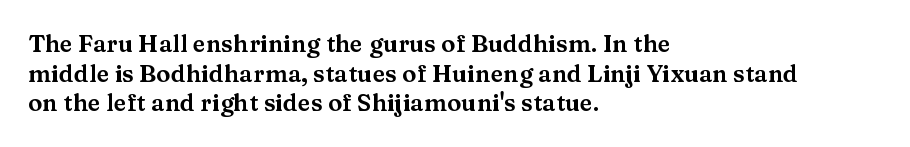
Q: Is the text italic (slanted)? A: No, it is upright.
Q: Is the text underlined? A: No.
Q: How is the paragraph aligned? A: Left-aligned.
Q: Is the spacing between letters normal or unusually wide? A: Normal.
